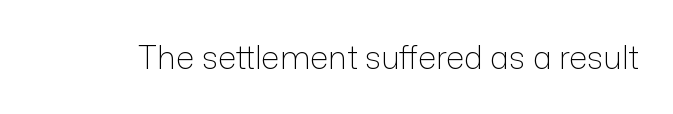
{"serif": "no", "italic": "no", "bold": "no", "weight": "light", "width": "normal", "stroke_contrast": "low", "x_height": "medium", "monospaced": "no", "underline": "no", "letter_spacing": "normal", "letter_spacing_em": 0.0, "glyph_px": 32}
